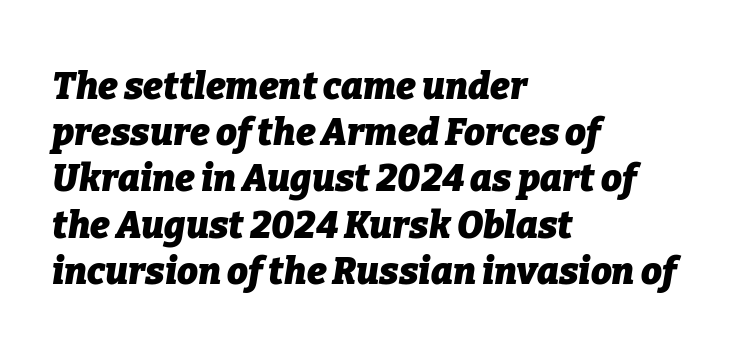
You could not count columns in this text — the font is proportionally spaced. How heavy is the stroke? Heavy — this is a bold. Is the block centered? No — it sits flush against the left margin. Is the type slanted? Yes — the strokes lean at a clear angle. Descender tails drop into unmarked territory. A normal amount of white space separates one row of letters from the next.
